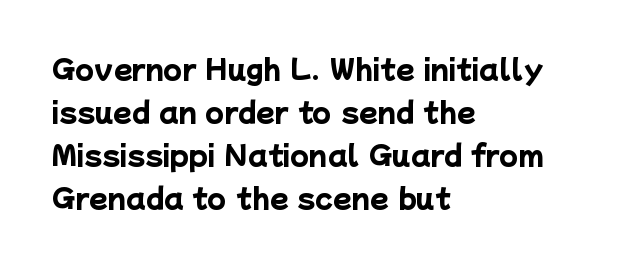
{"bold": "yes", "underline": "no", "align": "left", "line_spacing": "normal", "line_spacing_ratio": 1.59, "letter_spacing": "normal", "letter_spacing_em": 0.0, "glyph_px": 27}
